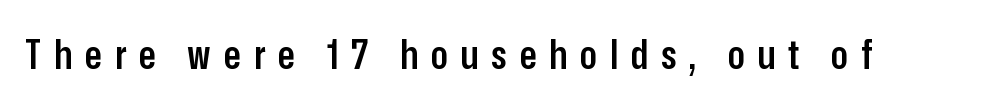
The image shows 40 px semibold, condensed sans-serif type, upright; set unusually wide letter spacing (+0.32 em), not underlined; low stroke contrast and a medium x-height.
